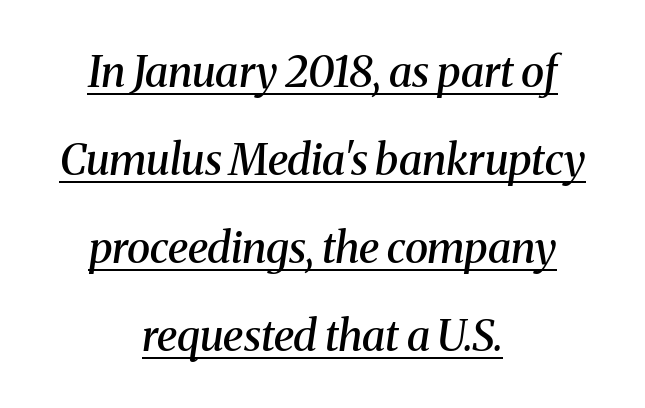
Q: Is the text bold? A: Semi-bold.
Q: Is the text italic (slanted)? A: Yes, it leans right by about 8 degrees.
Q: Is the typeface a serif or a sans-serif typeface? A: Serif.
Q: Is the text underlined? A: Yes.
Q: How is the paragraph aligned? A: Centered.
Q: Is the spacing between letters normal or unusually wide? A: Normal.
Q: Is the spacing between lines tight, normal or loose? A: Loose.
Q: Width (condensed, normal, or wide)? A: Normal.
Q: Stroke contrast? A: Medium.
Q: x-height? A: Medium.
Q: Monospaced? A: No.
